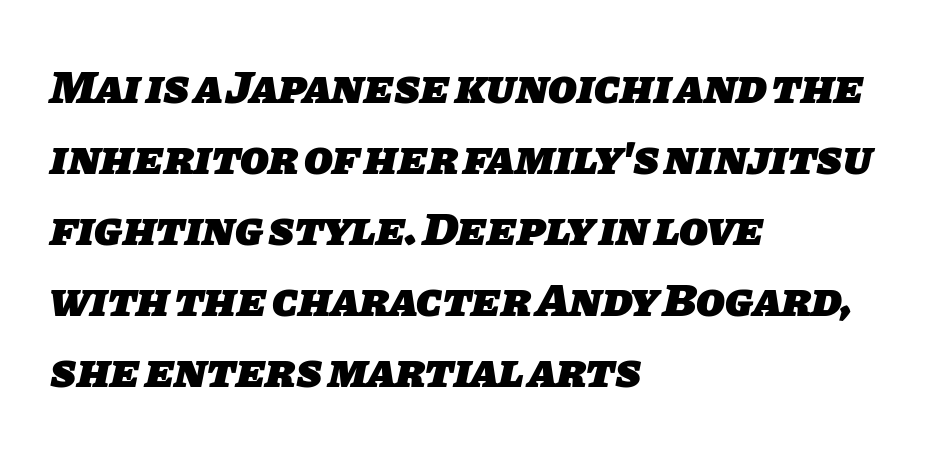
The image shows 47 px heavy type; set left-aligned, normal line spacing (1.51x), normal letter spacing, not underlined; low stroke contrast and a large x-height.
